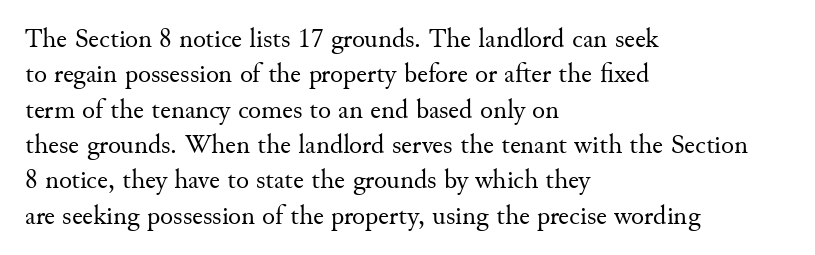
Q: Is the text bold? A: No.
Q: Is the text italic (slanted)? A: No, it is upright.
Q: Is the text underlined? A: No.
Q: How is the paragraph aligned? A: Left-aligned.
Q: Is the spacing between letters normal or unusually wide? A: Normal.
Q: Is the spacing between lines tight, normal or loose? A: Normal.
